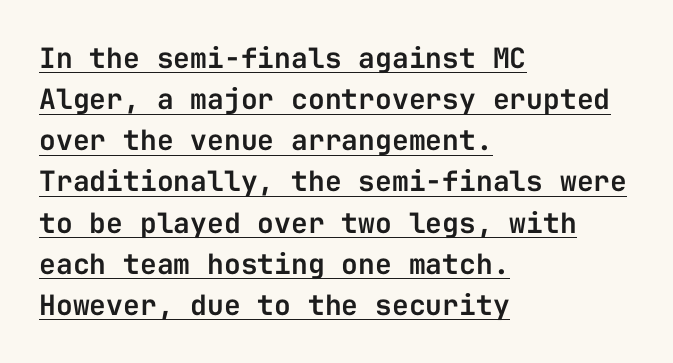
The image shows 28 px sans-serif type, upright, monospaced; set left-aligned, normal line spacing (1.47x), normal letter spacing, underlined; low stroke contrast and a medium x-height.
